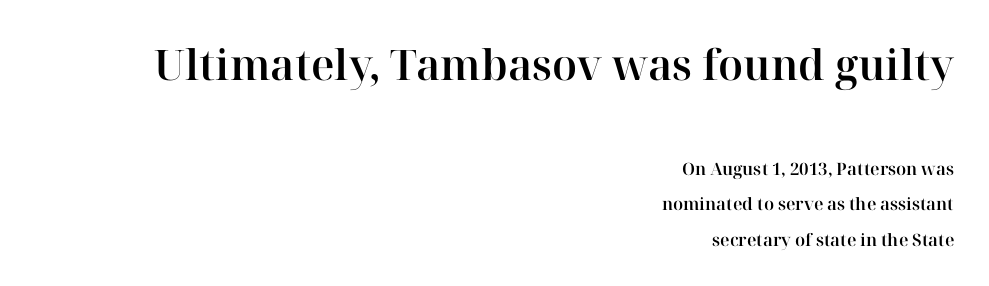
Typographically, this falls in the serif category. Lines of text with bare space underneath. If you squint, the top block still reads clearly — it's the larger of the two. Character widths vary here, with narrow letters taking less room than wide ones. A roman cut, with each character standing at attention.
